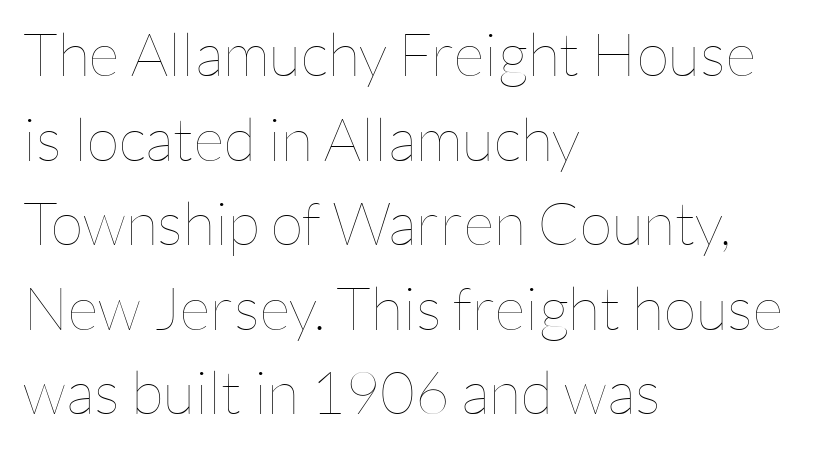
The image shows 60 px thin type, upright; set left-aligned, normal line spacing (1.41x), normal letter spacing, not underlined; low stroke contrast and a medium x-height.
